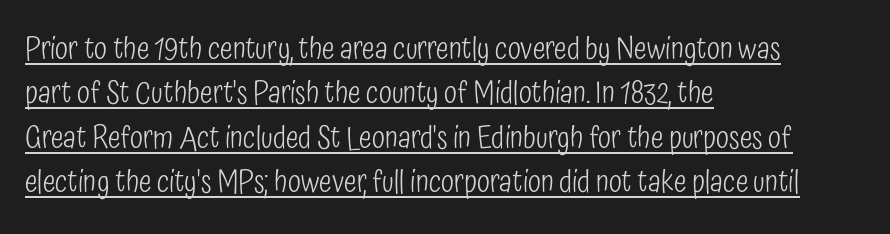
The image shows 30 px light, condensed sans-serif type, upright; set left-aligned, normal line spacing (1.48x), normal letter spacing, underlined; low stroke contrast and a medium x-height.
